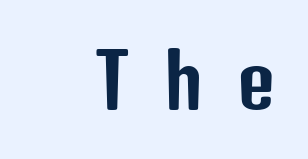
Q: Is the text italic (slanted)? A: No, it is upright.
Q: Is the typeface a serif or a sans-serif typeface? A: Sans-serif.
Q: Is the text underlined? A: No.
Q: How is the paragraph aligned? A: Right-aligned.
Q: Is the spacing between letters normal or unusually wide? A: Unusually wide.
Q: Width (condensed, normal, or wide)? A: Condensed.
Q: Stroke contrast? A: Low.
Q: x-height? A: Medium.
Q: Monospaced? A: No.
